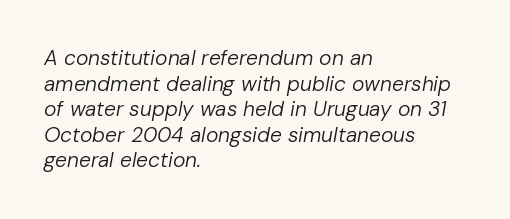
The image shows 21 px text type, italic (leaning right); set left-aligned, line spacing 1.22x, normal letter spacing, not underlined.
